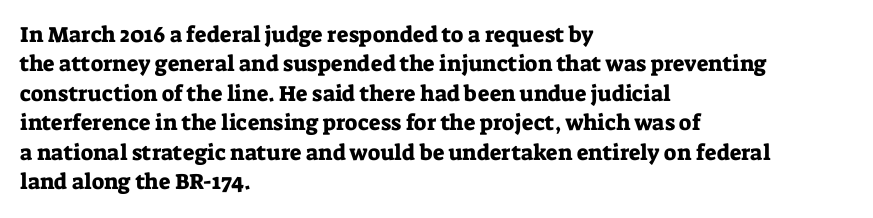
{"italic": "no", "underline": "no", "align": "left", "line_spacing": "normal", "line_spacing_ratio": 1.34, "letter_spacing": "normal", "letter_spacing_em": 0.0, "glyph_px": 22}
